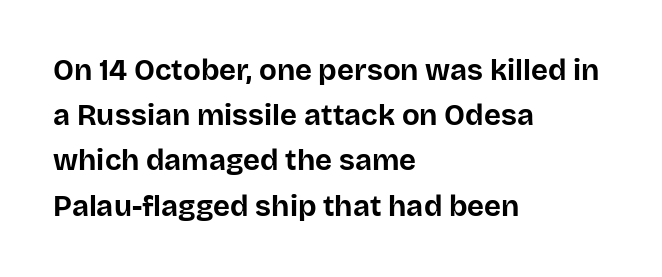
The image shows 29 px bold sans-serif type, upright; set left-aligned, normal line spacing (1.56x), normal letter spacing, not underlined; low stroke contrast and a large x-height.
